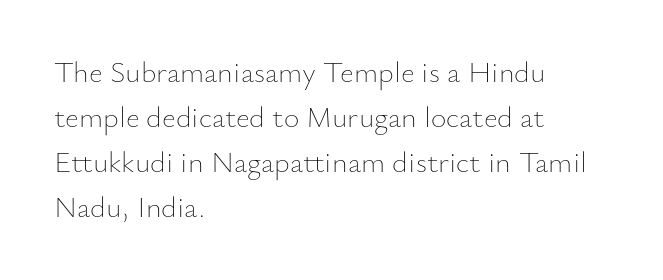
{"italic": "no", "bold": "no", "weight": "thin", "width": "normal", "stroke_contrast": "low", "x_height": "small", "monospaced": "no", "underline": "no", "align": "left", "line_spacing": "normal", "line_spacing_ratio": 1.5, "letter_spacing": "normal", "letter_spacing_em": 0.0, "glyph_px": 30}
